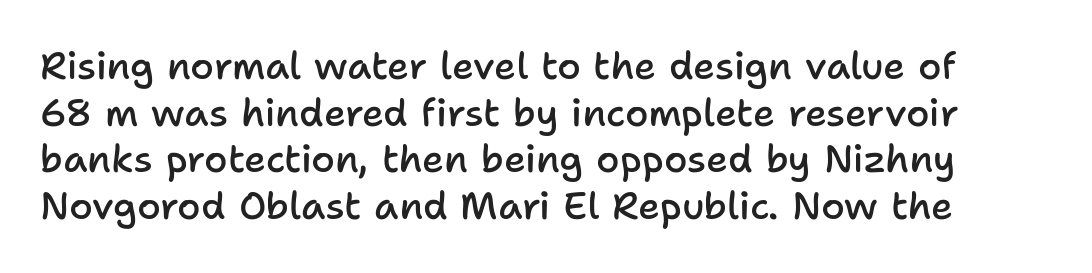
The image shows 38 px semibold sans-serif type, upright; set line spacing 1.23x, normal letter spacing, not underlined; low stroke contrast and a medium x-height.
